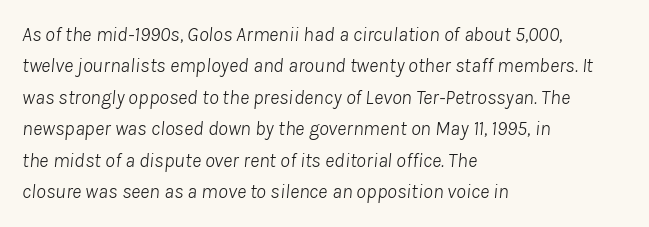
{"italic": "yes", "lean": "right", "slant_degrees": 8, "bold": "no", "underline": "no", "align": "left", "line_spacing": "normal", "line_spacing_ratio": 1.57, "letter_spacing": "normal", "letter_spacing_em": 0.0, "glyph_px": 20}
